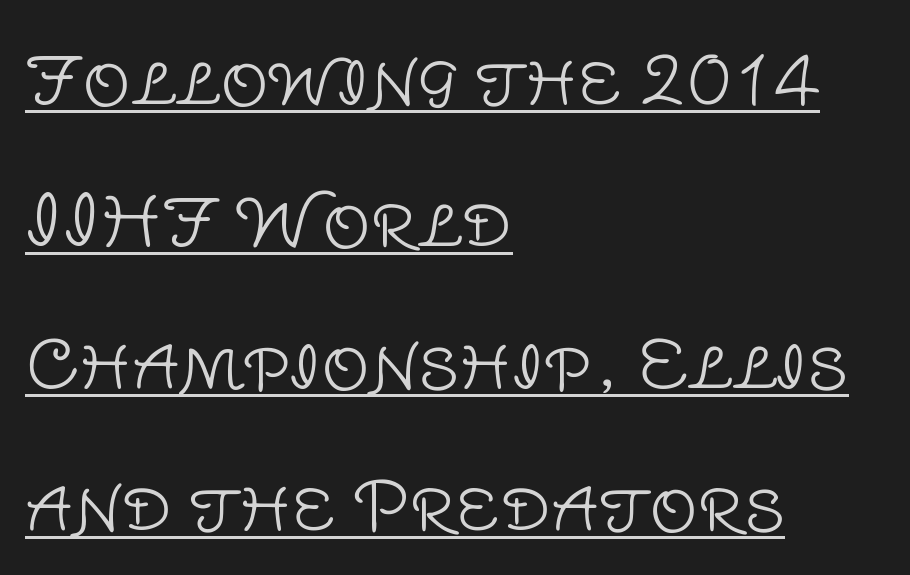
The image shows 67 px light sans-serif type; set left-aligned, loose line spacing (2.12x), normal letter spacing, underlined; low stroke contrast and a large x-height.
